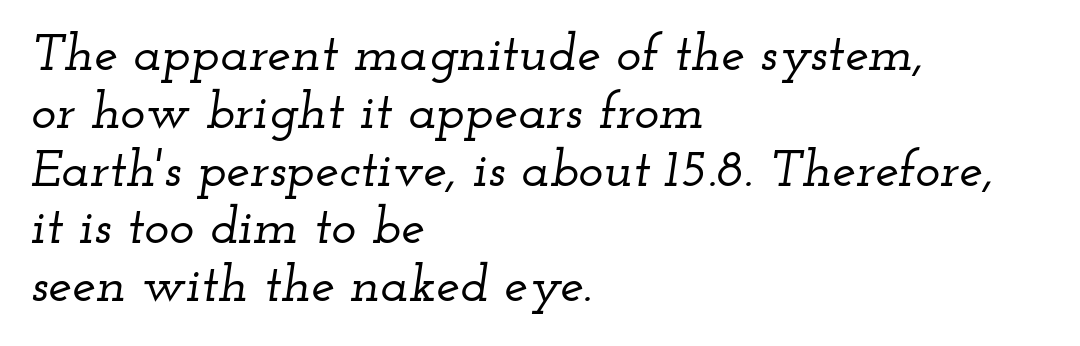
The image shows 53 px wide serif type, italic (leaning right); set left-aligned, tight line spacing (1.09x), normal letter spacing, not underlined; low stroke contrast and a small x-height.
